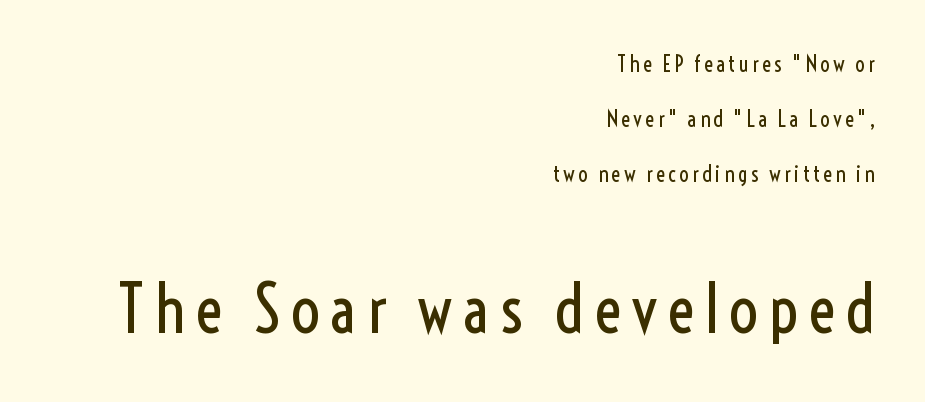
Q: Is the text bold? A: No.
Q: Is the text italic (slanted)? A: No, it is upright.
Q: Is the typeface a serif or a sans-serif typeface? A: Sans-serif.
Q: Is the text underlined? A: No.
Q: How is the paragraph aligned? A: Right-aligned.
Q: Is the spacing between lines tight, normal or loose? A: Loose.
Q: Which block of text is set in a larger size, the first (top) or the second (bottom)? A: The second (bottom) one.
Q: Width (condensed, normal, or wide)? A: Condensed.
Q: x-height? A: Medium.
Q: Monospaced? A: No.
